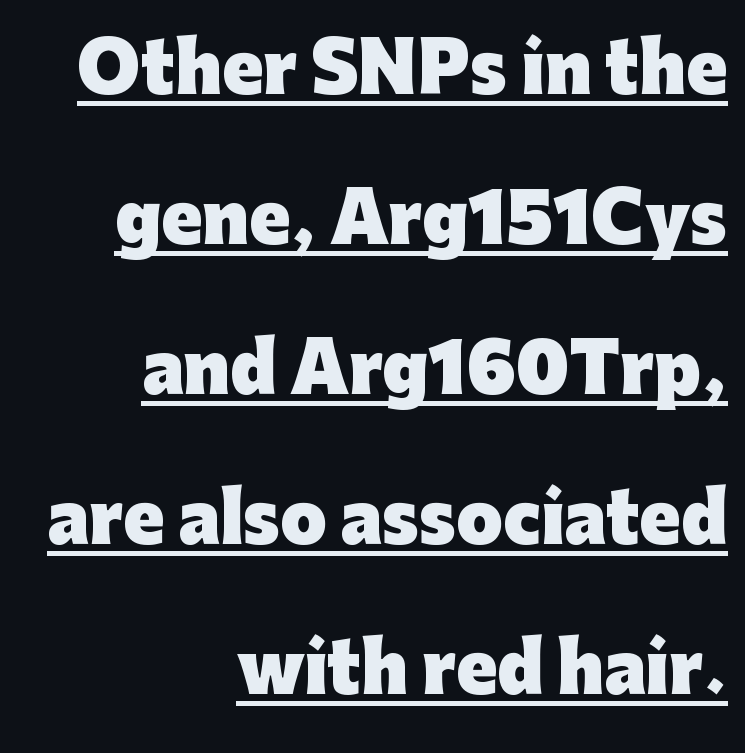
This sample trades compactness for vertical openness between lines. Typographic density is high because the face is bold. The font's upright variant was chosen for this text. A continuous stroke trails under the words, as in a hyperlink. Looks like regular typesetting: each glyph gets only the width it needs. Observe the absence of serifs on each vertical stroke in this sample.
